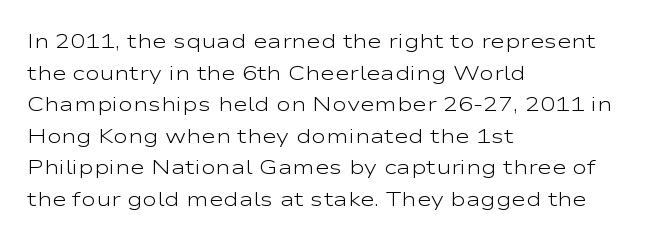
Teacher's note: observe the even left margin — that is flush-left alignment. The passage shown is not underscored anywhere. The rendering uses a moderate line-height, typical for paragraphs. Ascenders rise straight up at ninety degrees. Nobody touched the tracking dial on this one.
